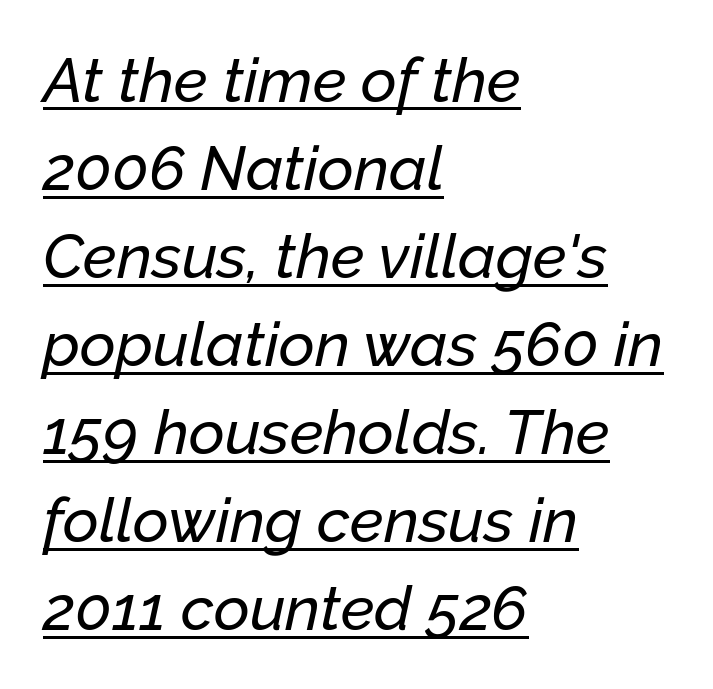
The image shows 62 px text type, italic (leaning right); set left-aligned, normal line spacing (1.42x), normal letter spacing, underlined; low stroke contrast and a medium x-height.
